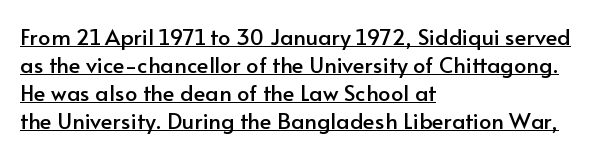
Q: Is the text italic (slanted)? A: No, it is upright.
Q: Is the text underlined? A: Yes.
Q: How is the paragraph aligned? A: Left-aligned.
Q: Is the spacing between letters normal or unusually wide? A: Normal.
Q: Is the spacing between lines tight, normal or loose? A: Normal.
